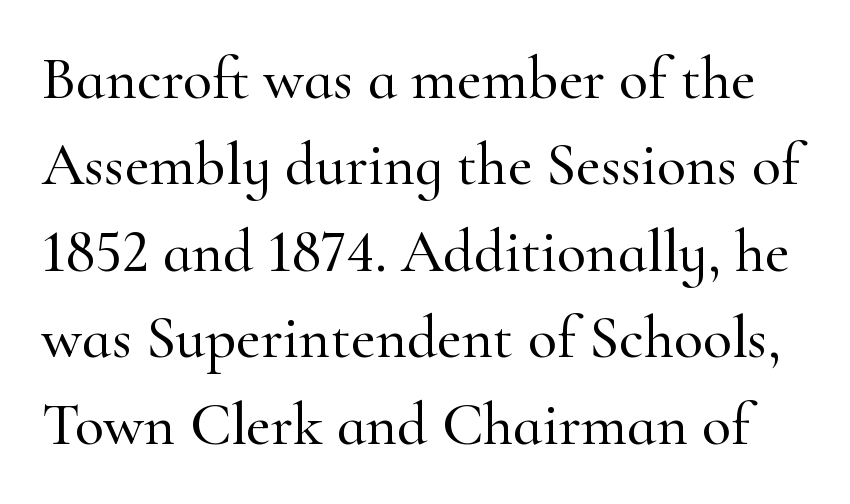
{"serif": "yes", "italic": "no", "width": "normal", "stroke_contrast": "high", "x_height": "small", "monospaced": "no", "underline": "no", "line_spacing": "normal", "line_spacing_ratio": 1.44, "letter_spacing": "normal", "letter_spacing_em": 0.0, "glyph_px": 60}
